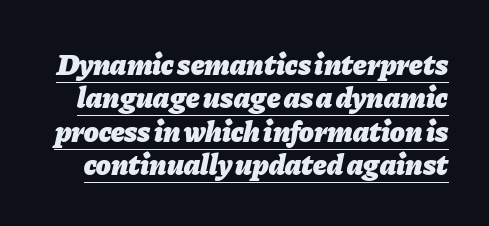
{"italic": "yes", "lean": "right", "slant_degrees": 11, "bold": "yes", "weight": "heavy", "width": "normal", "stroke_contrast": "low", "x_height": "medium", "monospaced": "no", "underline": "yes", "line_spacing": "tight", "line_spacing_ratio": 1.11, "letter_spacing": "normal", "letter_spacing_em": 0.0, "glyph_px": 30}
